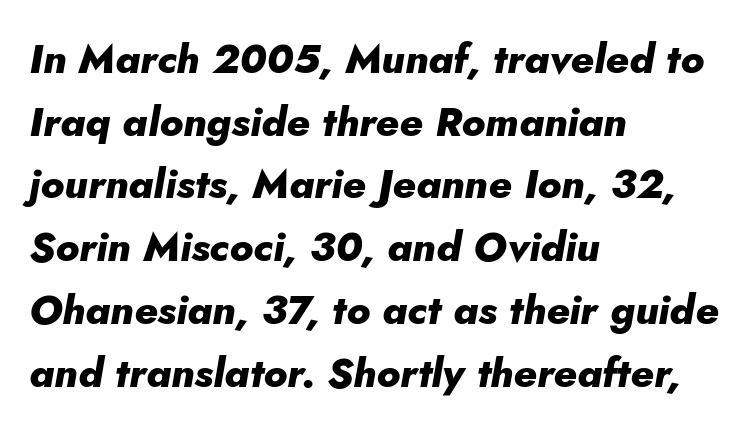
{"italic": "yes", "lean": "right", "slant_degrees": 5, "bold": "yes", "weight": "heavy", "width": "normal", "stroke_contrast": "low", "x_height": "small", "monospaced": "no", "underline": "no", "align": "left", "line_spacing": "normal", "line_spacing_ratio": 1.53, "letter_spacing": "normal", "letter_spacing_em": 0.0, "glyph_px": 41}
